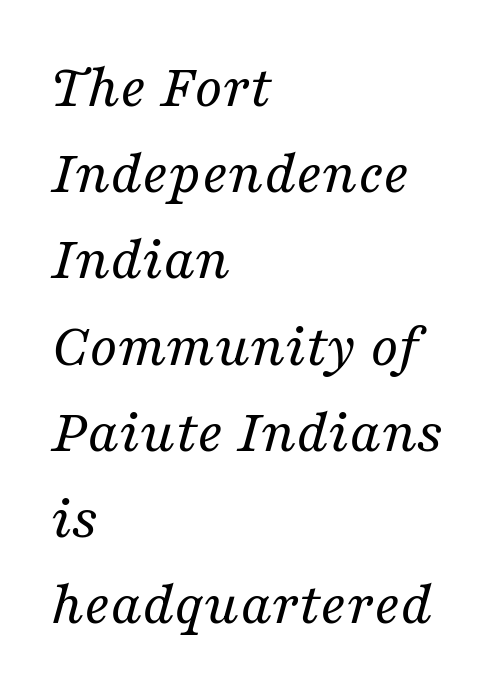
Q: Is the text bold? A: No.
Q: Is the text italic (slanted)? A: Yes, it leans right by about 16 degrees.
Q: Is the typeface a serif or a sans-serif typeface? A: Serif.
Q: Is the text underlined? A: No.
Q: How is the paragraph aligned? A: Left-aligned.
Q: Is the spacing between letters normal or unusually wide? A: Normal.
Q: Is the spacing between lines tight, normal or loose? A: Normal.
Q: Width (condensed, normal, or wide)? A: Normal.
Q: Stroke contrast? A: Medium.
Q: x-height? A: Medium.
Q: Monospaced? A: No.
